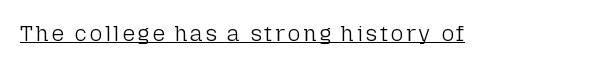
Q: Is the text bold? A: No.
Q: Is the text italic (slanted)? A: No, it is upright.
Q: Is the text underlined? A: Yes.
